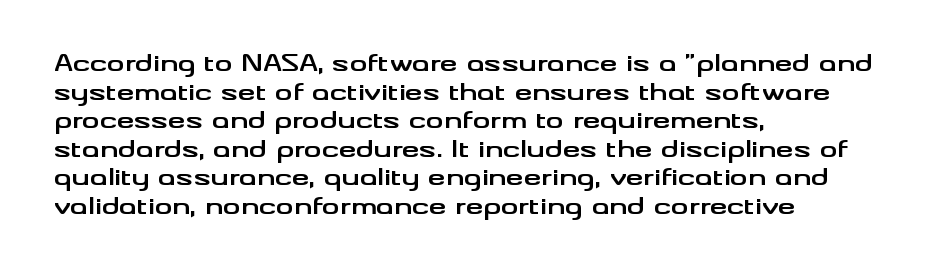
Teacher's note: observe the even left margin — that is flush-left alignment. You can tell it's not italic because the verticals are truly vertical. Words float on clear page, feet unadorned. The letterforms sit shoulder to shoulder at normal distance.
